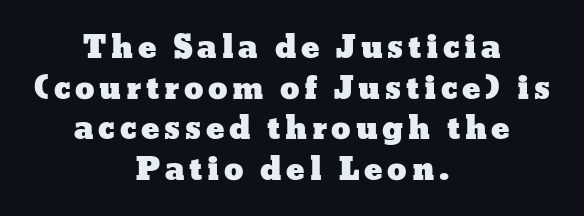
{"italic": "no", "width": "wide", "stroke_contrast": "low", "x_height": "medium", "monospaced": "no", "underline": "no", "align": "center", "line_spacing": "normal", "line_spacing_ratio": 1.31, "glyph_px": 31}
